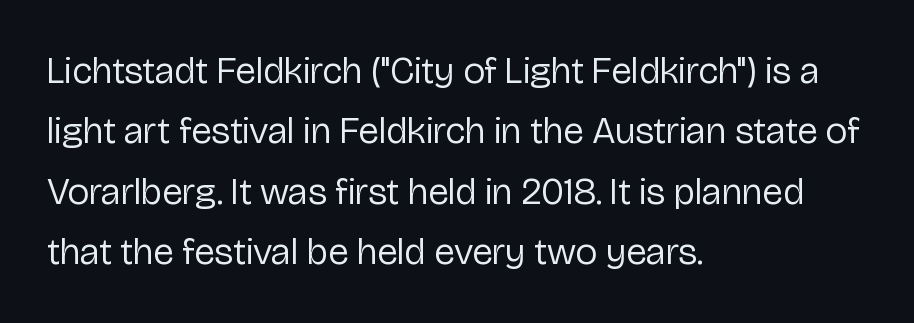
The image shows 38 px regular-weight sans-serif type, upright; set left-aligned, normal line spacing (1.59x), normal letter spacing, not underlined; low stroke contrast and a medium x-height.
